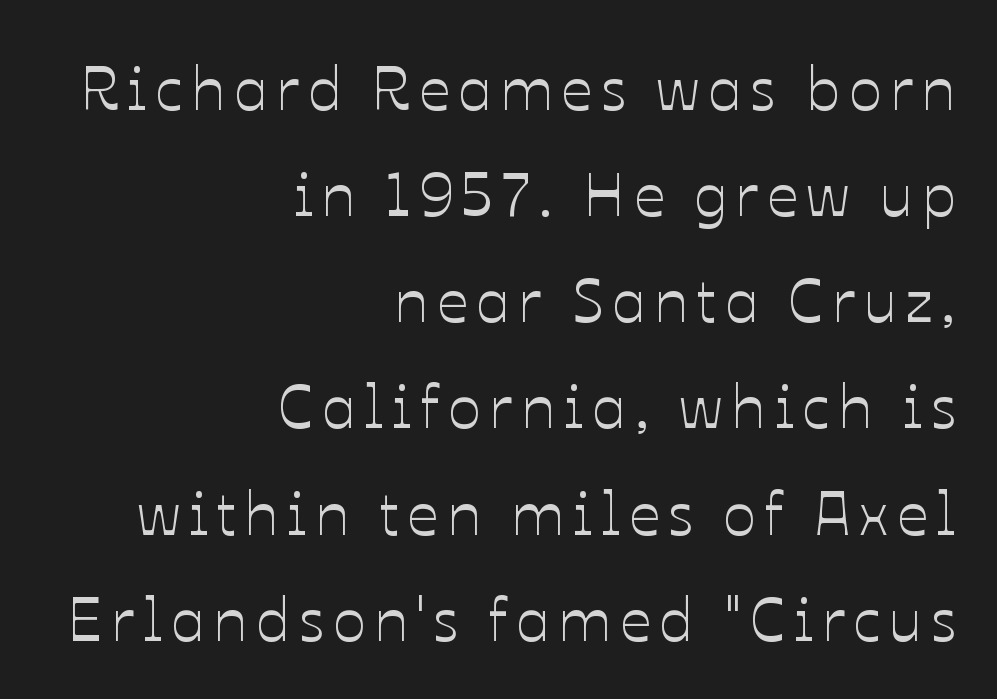
It's the straight-up-and-down kind of type. Is the block centered? No — it sits flush against the right margin. Unmarked baselines from the first word to the last. Is this a fixed-width face? No — the glyphs have proportional, varying widths.
